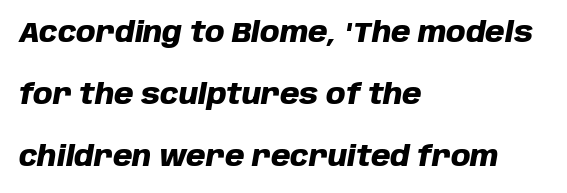
The lines are spread far apart with generous leading. Honestly, there is no underline to notice here at all. These lines stack with their left ends in a neat column. How heavy is the stroke? Heavy — this is a bold.
